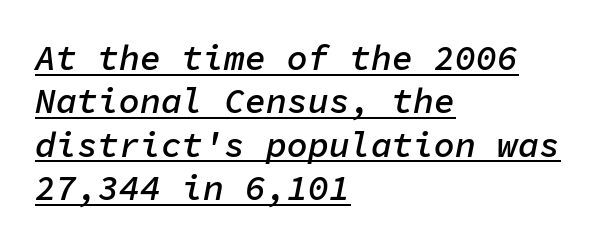
The horizontal fit of the characters is conventional and even. Is the type bold? Partly — it's a semibold, heavier than regular but not fully bold. All the whitespace from short lines collects on the right. Quick note: italic.
